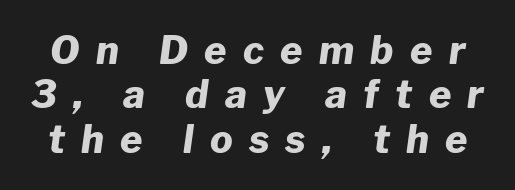
{"italic": "yes", "lean": "right", "slant_degrees": 8, "bold": "yes", "weight": "heavy", "width": "normal", "stroke_contrast": "low", "x_height": "medium", "monospaced": "no", "underline": "no", "line_spacing_ratio": 1.17, "letter_spacing": "wide", "letter_spacing_em": 0.43, "glyph_px": 38}
